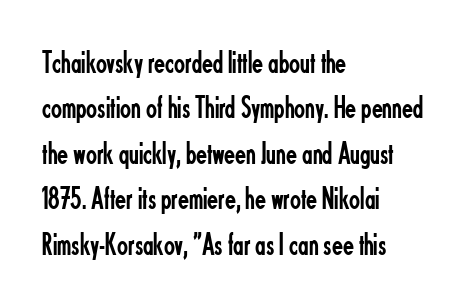
{"serif": "no", "italic": "no", "bold": "no", "weight": "regular", "width": "condensed", "stroke_contrast": "low", "x_height": "small", "monospaced": "no", "underline": "no", "align": "left", "line_spacing": "normal", "line_spacing_ratio": 1.42, "letter_spacing": "normal", "letter_spacing_em": 0.0, "glyph_px": 32}
